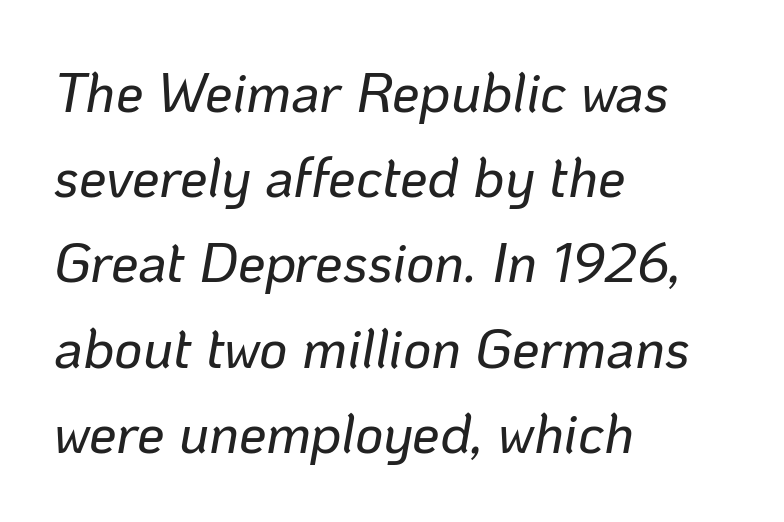
{"italic": "yes", "lean": "right", "slant_degrees": 10, "width": "normal", "stroke_contrast": "low", "x_height": "medium", "monospaced": "no", "underline": "no", "align": "left", "line_spacing": "normal", "line_spacing_ratio": 1.55, "letter_spacing": "normal", "letter_spacing_em": 0.0, "glyph_px": 55}
